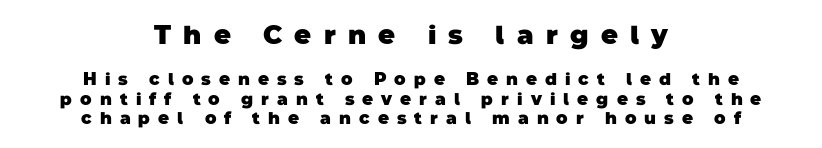
{"bold": "yes", "underline": "no", "align": "center", "line_spacing": "tight", "line_spacing_ratio": 1.14, "letter_spacing": "wide", "letter_spacing_em": 0.47, "larger_block": "first", "size_ratio": 1.53, "glyph_px": 26}
